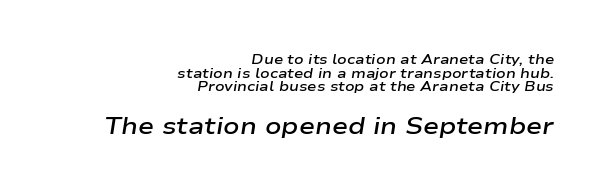
The image shows 24 px text type, italic (leaning right); set right-aligned, tight line spacing (0.97x), normal letter spacing, not underlined; the second (bottom) block is 1.71x larger.
